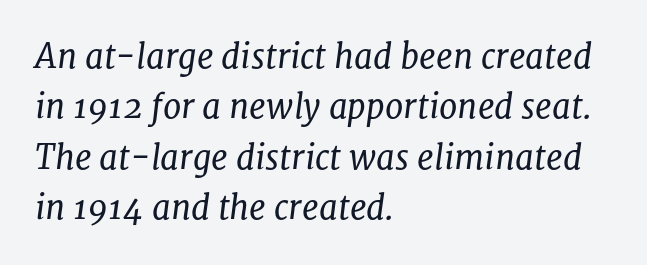
The image shows 33 px regular-weight serif type, italic (leaning right); set left-aligned, normal line spacing (1.53x), normal letter spacing, not underlined; low stroke contrast and a medium x-height.
